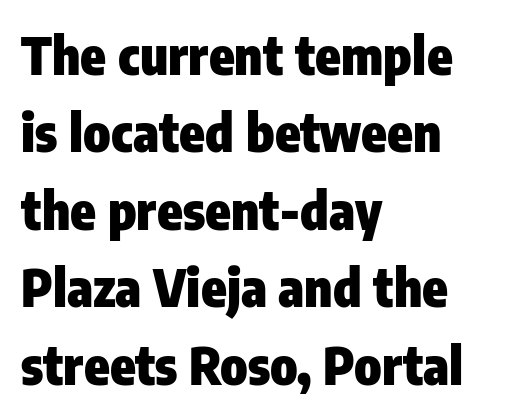
The image shows 52 px heavy, condensed sans-serif type, upright; set left-aligned, normal line spacing (1.49x), normal letter spacing, not underlined; low stroke contrast and a medium x-height.
